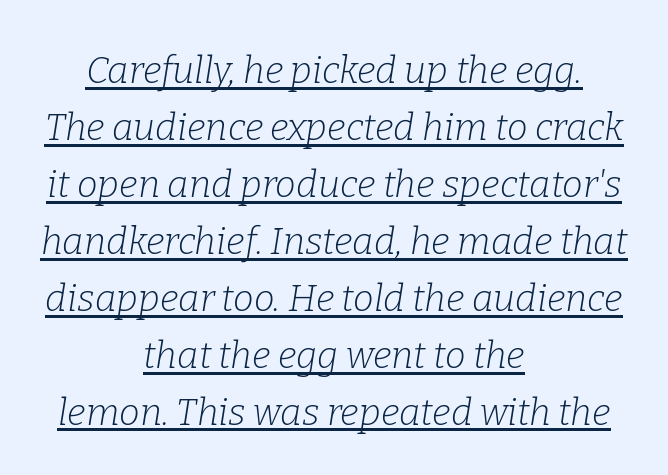
The image shows 37 px light serif type, italic (leaning right); set centered, normal line spacing (1.54x), normal letter spacing, underlined; low stroke contrast and a medium x-height.
